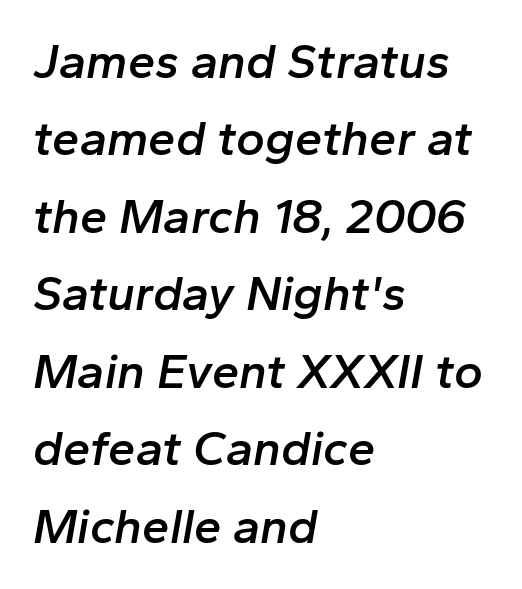
Q: Is the text bold? A: Semi-bold.
Q: Is the text italic (slanted)? A: Yes, it leans right by about 10 degrees.
Q: Is the text underlined? A: No.
Q: How is the paragraph aligned? A: Left-aligned.
Q: Is the spacing between letters normal or unusually wide? A: Normal.
Q: Is the spacing between lines tight, normal or loose? A: Normal.
Q: Width (condensed, normal, or wide)? A: Normal.
Q: Stroke contrast? A: Low.
Q: x-height? A: Medium.
Q: Monospaced? A: No.
